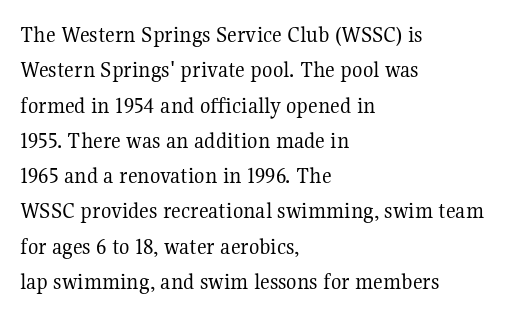
Tracking value appears to be zero — textbook default spacing. Posture: straight, roman, zero tilt. Leftover space on each line is placed entirely after the last word. This is not heavy type; no bold has been used.
